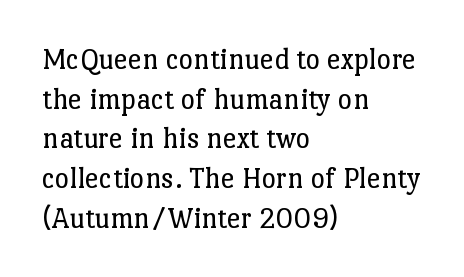
When letters stand straight like this, we call the style roman or upright. The space between consecutive lines is moderate. The face used here is proportionally spaced, like ordinary book or web type. Nobody drew a line under any word here. Each line starts at the same left margin while the right side varies. Weight: regular or lighter.
